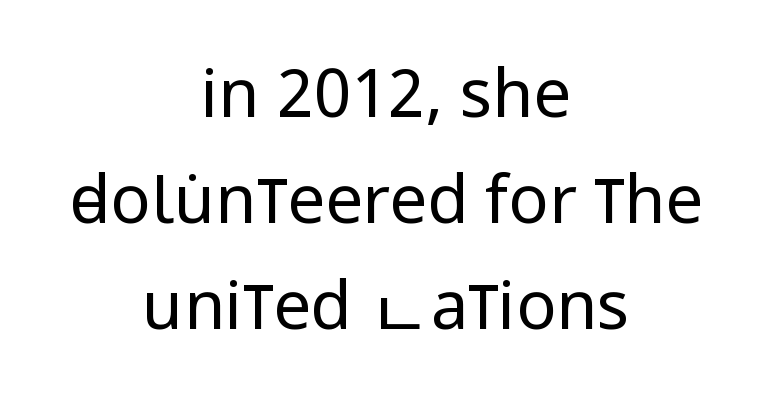
Q: Is the text bold? A: No.
Q: Is the text italic (slanted)? A: No, it is upright.
Q: Is the typeface a serif or a sans-serif typeface? A: Sans-serif.
Q: Is the text underlined? A: No.
Q: How is the paragraph aligned? A: Centered.
Q: Is the spacing between letters normal or unusually wide? A: Normal.
Q: Is the spacing between lines tight, normal or loose? A: Normal.
Q: Width (condensed, normal, or wide)? A: Condensed.
Q: Stroke contrast? A: Low.
Q: x-height? A: Large.
Q: Monospaced? A: No.
